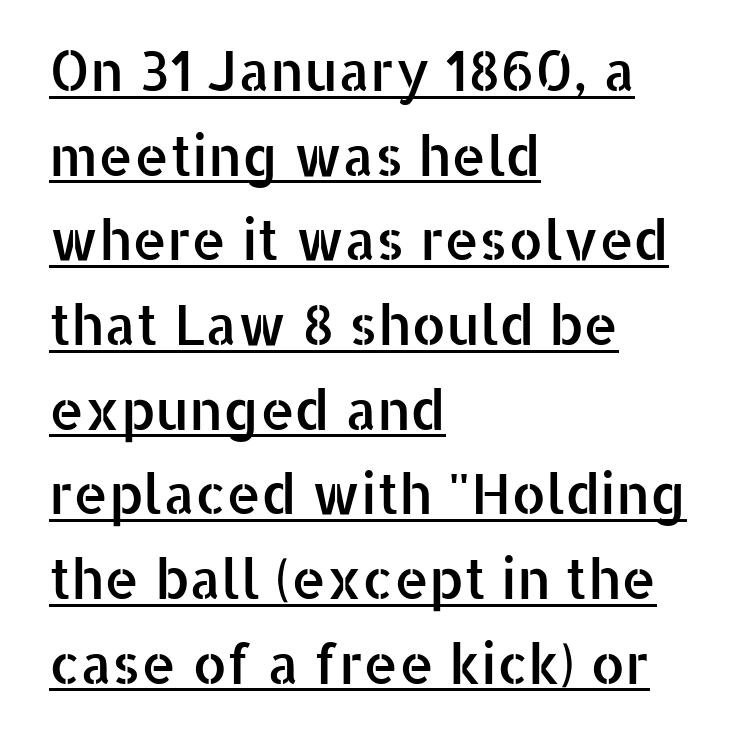
Reading down the column, the eye jumps a familiar distance to each next line. Nothing unusual about the tracking: characters are spaced as the font intends. These lines are composed in type without serifs. The rendering uses natural spacing where letterforms have individual widths.
